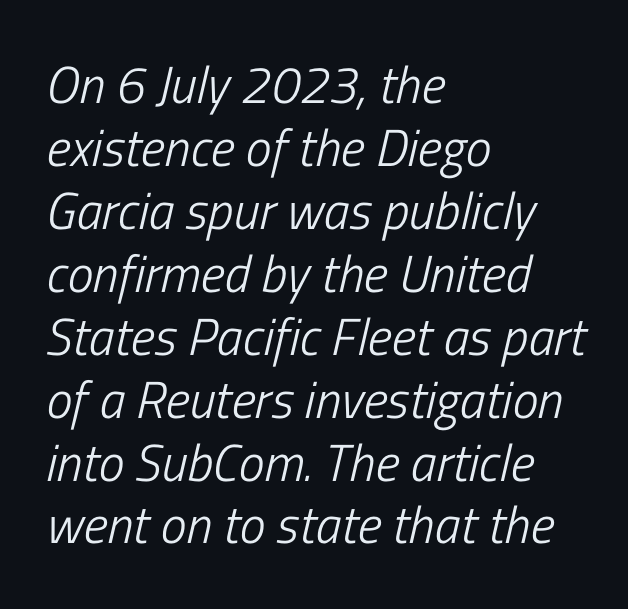
The image shows 52 px light, condensed type, italic (leaning right); set left-aligned, line spacing 1.21x, normal letter spacing, not underlined; low stroke contrast and a medium x-height.
